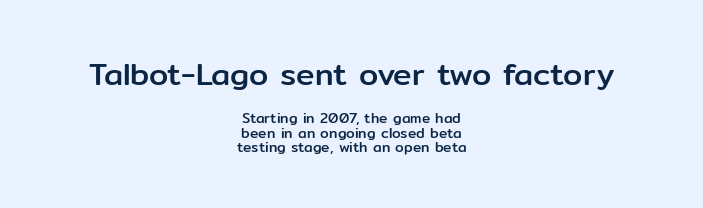
{"serif": "no", "italic": "no", "width": "normal", "stroke_contrast": "low", "x_height": "medium", "monospaced": "no", "underline": "no", "align": "center", "line_spacing": "tight", "line_spacing_ratio": 1.04, "letter_spacing": "normal", "letter_spacing_em": 0.0, "larger_block": "first", "size_ratio": 2.21, "glyph_px": 31}
